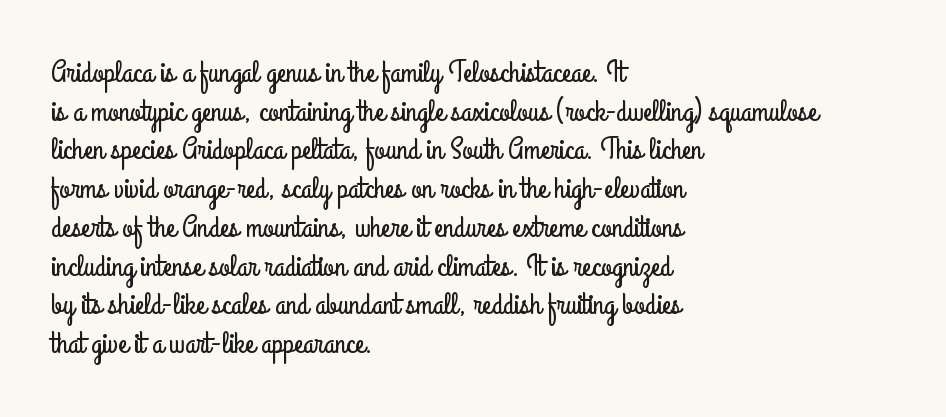
The image shows 31 px condensed sans-serif type; set left-aligned, normal line spacing (1.25x), normal letter spacing, not underlined; low stroke contrast and a small x-height.
